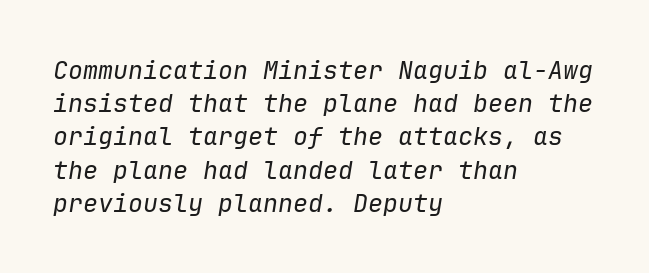
The image shows 25 px text type, italic (leaning right); set left-aligned, normal line spacing (1.33x), normal letter spacing, not underlined.
